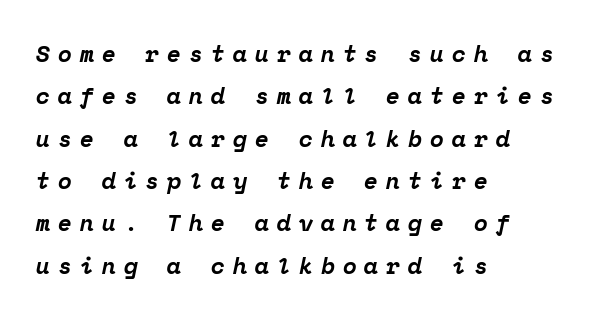
Q: Is the text bold? A: Yes.
Q: Is the text italic (slanted)? A: Yes, it leans right by about 12 degrees.
Q: Is the text underlined? A: No.
Q: How is the paragraph aligned? A: Left-aligned.
Q: Is the spacing between letters normal or unusually wide? A: Unusually wide.
